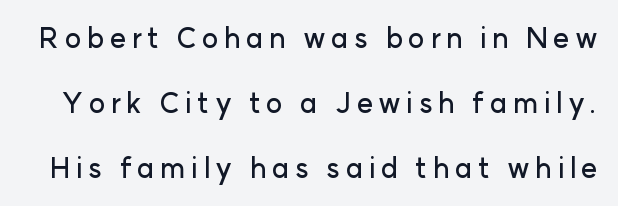
{"serif": "no", "italic": "no", "width": "normal", "stroke_contrast": "low", "x_height": "medium", "monospaced": "no", "underline": "no", "line_spacing": "loose", "line_spacing_ratio": 2.32, "glyph_px": 28}
